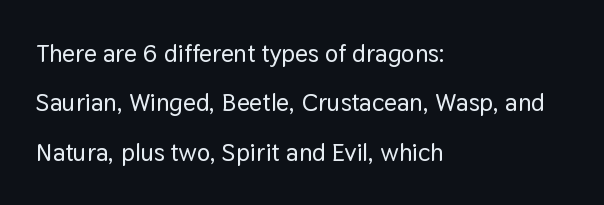
Q: Is the text italic (slanted)? A: No, it is upright.
Q: Is the text underlined? A: No.
Q: How is the paragraph aligned? A: Left-aligned.
Q: Is the spacing between letters normal or unusually wide? A: Normal.
Q: Is the spacing between lines tight, normal or loose? A: Loose.
